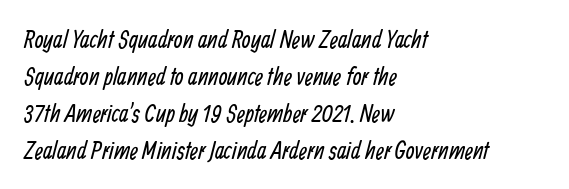
{"bold": "no", "underline": "no", "align": "left", "line_spacing": "normal", "line_spacing_ratio": 1.48, "letter_spacing": "normal", "letter_spacing_em": 0.0, "glyph_px": 25}
